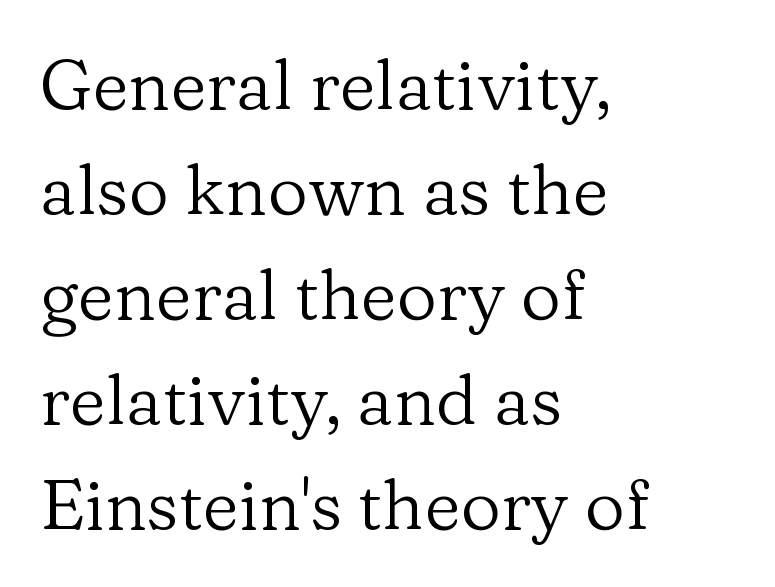
{"serif": "yes", "italic": "no", "bold": "no", "weight": "regular", "width": "normal", "stroke_contrast": "low", "x_height": "medium", "monospaced": "no", "underline": "no", "align": "left", "line_spacing": "normal", "line_spacing_ratio": 1.5, "letter_spacing": "normal", "letter_spacing_em": 0.0, "glyph_px": 70}
